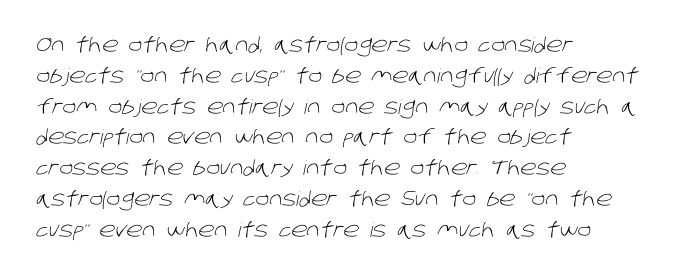
{"bold": "no", "underline": "no", "align": "left", "line_spacing": "normal", "line_spacing_ratio": 1.54, "letter_spacing": "normal", "letter_spacing_em": 0.0, "glyph_px": 20}
